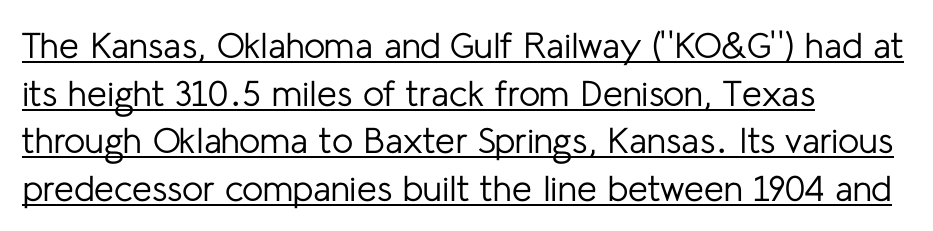
Posture: vertical. Typeset ragged right — the left edge is the straight one. The rendered words wear a rule along their underside. To sum up the face: it is a sans, with no serifs. Is this a heavy cut? Hardly; it is regular or lighter.
